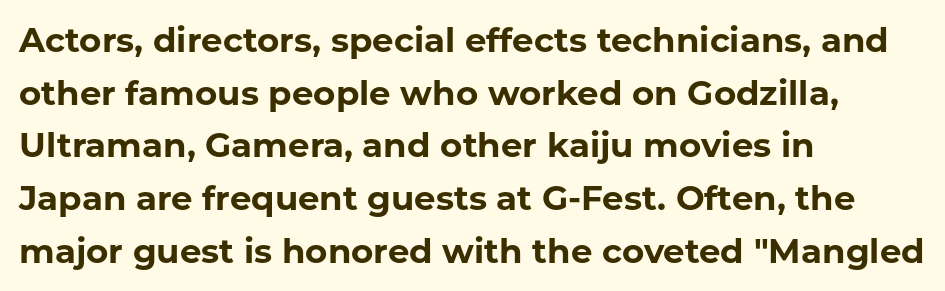
Vertical spacing — default. Inter-character spacing is left at the font's built-in metrics. Has an underline been added? It has not. Note the varied advance widths — an 'i' is clearly narrower than an 'm'. Does the weight exceed regular? Yes, all the way to bold. In terms of letterform style, serifs are entirely absent.
